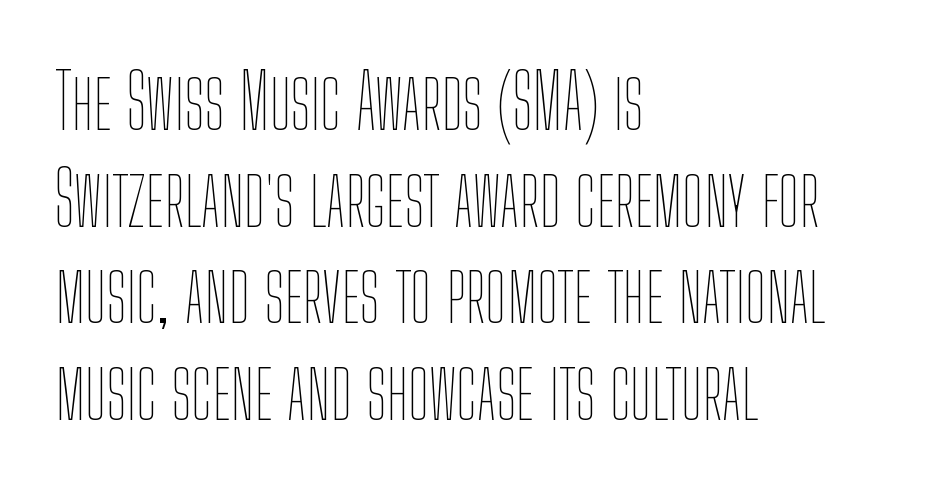
Every row of glyphs begins at an identical x-position on the left. Interline gaps are of average width in this sample. You could not count columns in this text — the font is proportionally spaced. The baseline area is clear.
